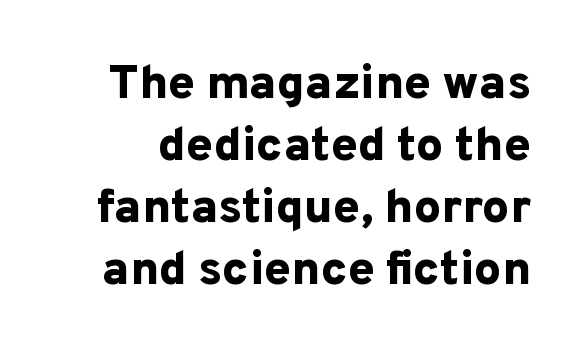
{"serif": "no", "italic": "no", "bold": "yes", "weight": "bold", "width": "normal", "stroke_contrast": "low", "x_height": "medium", "monospaced": "no", "underline": "no", "line_spacing": "normal", "line_spacing_ratio": 1.29, "letter_spacing": "normal", "letter_spacing_em": 0.0, "glyph_px": 48}
